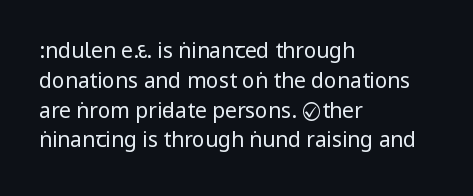
The image shows 21 px text type, upright; set left-aligned, normal line spacing (1.42x), normal letter spacing, not underlined.
